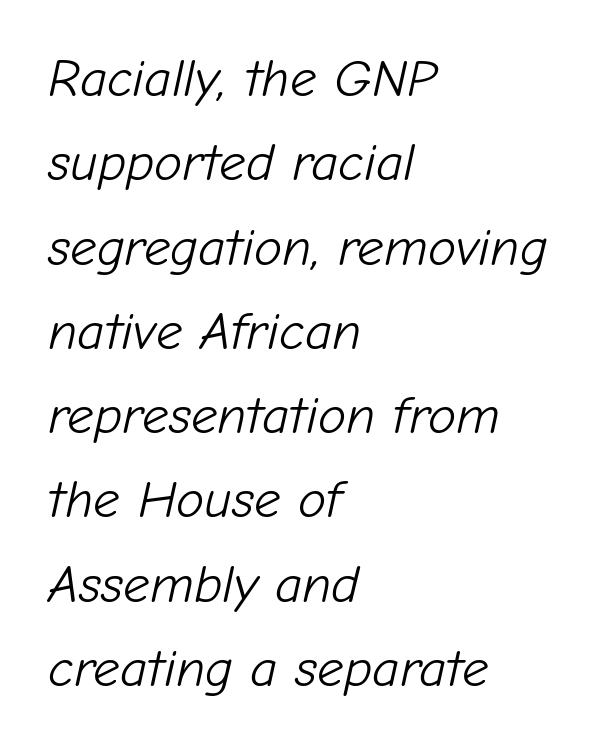
Q: Is the text bold? A: No.
Q: Is the text italic (slanted)? A: Yes, it leans right by about 12 degrees.
Q: Is the text underlined? A: No.
Q: How is the paragraph aligned? A: Left-aligned.
Q: Is the spacing between letters normal or unusually wide? A: Normal.
Q: Is the spacing between lines tight, normal or loose? A: Normal.
Q: Width (condensed, normal, or wide)? A: Normal.
Q: Stroke contrast? A: Low.
Q: x-height? A: Medium.
Q: Monospaced? A: No.
